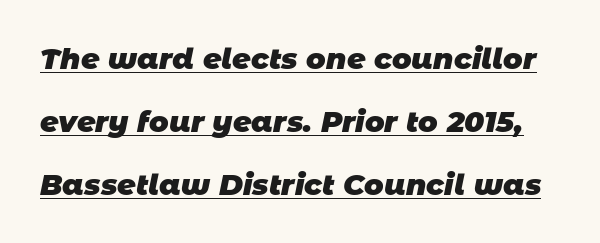
The image shows 29 px heavy sans-serif type; set loose line spacing (2.17x), normal letter spacing, underlined; low stroke contrast and a large x-height.
